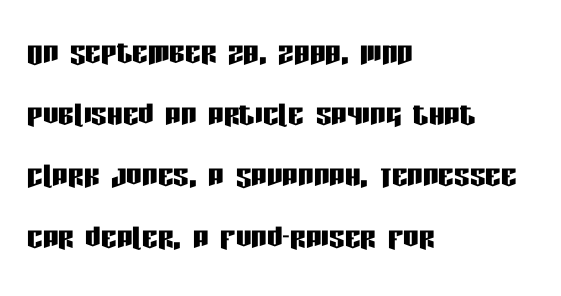
What stands out about the letter spacing? Nothing — it is the standard amount. Leading matches the norm, producing a regular column. Each letter keeps its own natural width here, so spacing adapts to shape. The paragraph shown leans on its left margin.
